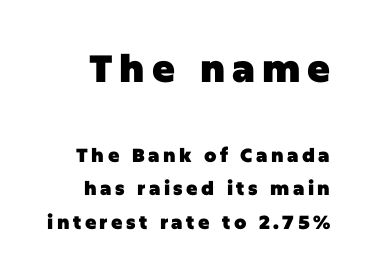
The image shows 38 px heavy sans-serif type, upright; set line spacing 1.77x, not underlined; the first (top) block is 2.0x larger; low stroke contrast and a large x-height.
